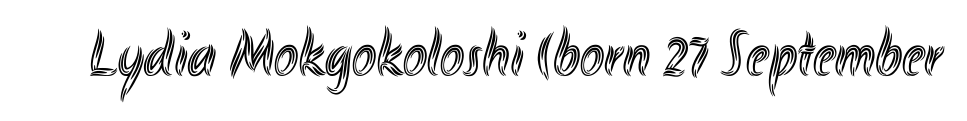
Q: Is the text italic (slanted)? A: Yes.
Q: Is the text underlined? A: No.
Q: Is the spacing between letters normal or unusually wide? A: Normal.
Q: Width (condensed, normal, or wide)? A: Condensed.
Q: x-height? A: Small.
Q: Monospaced? A: No.
